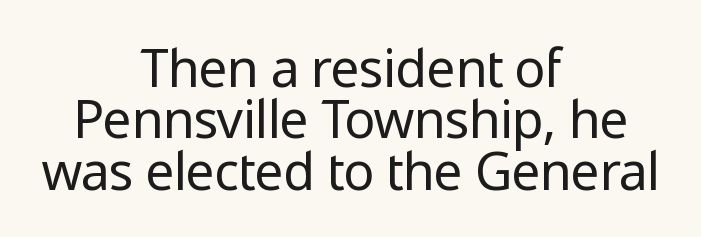
Q: Is the text bold? A: No.
Q: Is the text italic (slanted)? A: No, it is upright.
Q: Is the typeface a serif or a sans-serif typeface? A: Sans-serif.
Q: Is the text underlined? A: No.
Q: How is the paragraph aligned? A: Centered.
Q: Is the spacing between letters normal or unusually wide? A: Normal.
Q: Is the spacing between lines tight, normal or loose? A: Tight.
Q: Width (condensed, normal, or wide)? A: Normal.
Q: Stroke contrast? A: Low.
Q: x-height? A: Medium.
Q: Monospaced? A: No.
